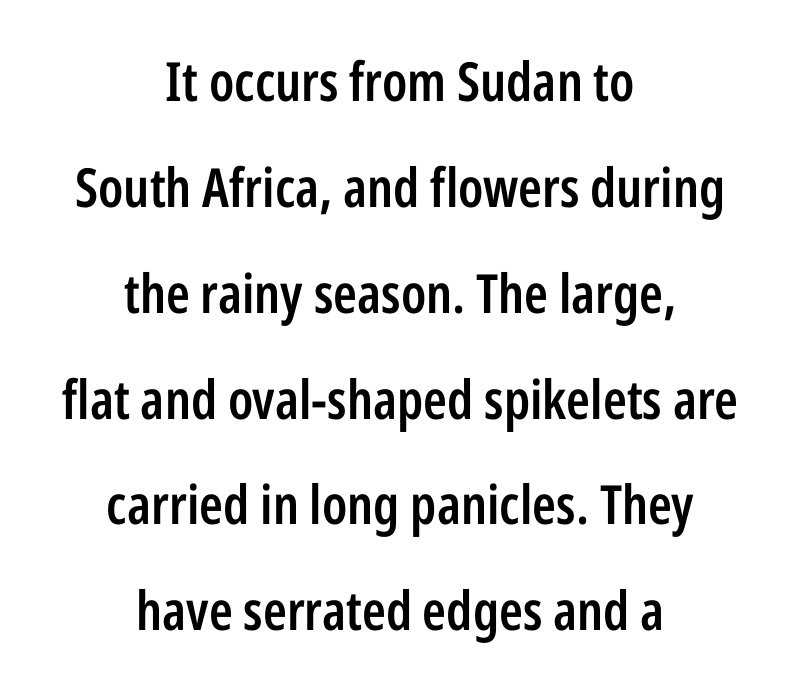
Students, this is semibold: more ink than regular, less than bold. Is there much room between lines? Yes — plenty of vertical air separates them. Is this a fixed-width face? No — the glyphs have proportional, varying widths. You can tell from the bare stems that sans-serif type was used.
